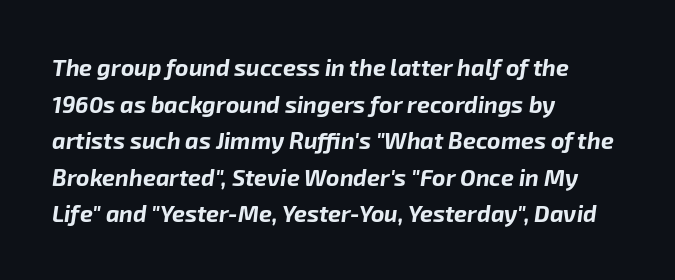
Bold? Absolutely — the strokes are thick and heavy. Each row of text sits above clean, open space. The passage shown has conventional tracking throughout. Reading down the block, your eye returns to a fixed left position each line.
